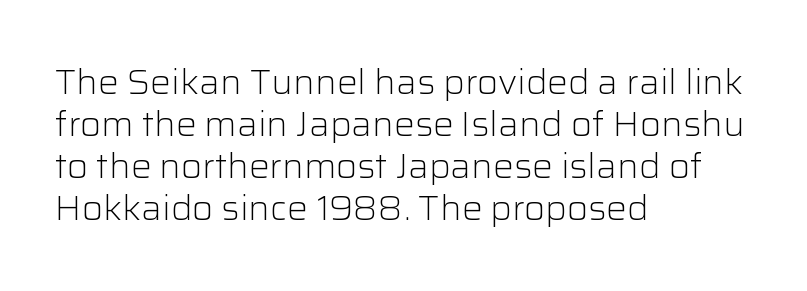
Q: Is the text bold? A: No.
Q: Is the text italic (slanted)? A: No, it is upright.
Q: Is the typeface a serif or a sans-serif typeface? A: Sans-serif.
Q: Is the text underlined? A: No.
Q: How is the paragraph aligned? A: Left-aligned.
Q: Is the spacing between letters normal or unusually wide? A: Normal.
Q: Width (condensed, normal, or wide)? A: Normal.
Q: Stroke contrast? A: Low.
Q: x-height? A: Medium.
Q: Monospaced? A: No.
